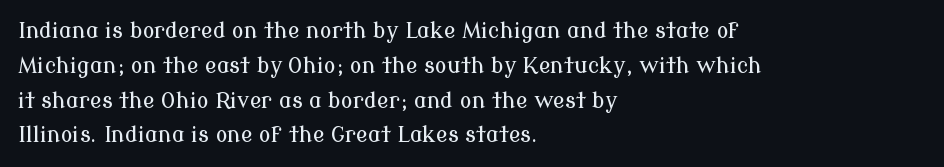
The image shows 22 px text type, upright; set left-aligned, normal line spacing (1.58x), normal letter spacing, not underlined.
